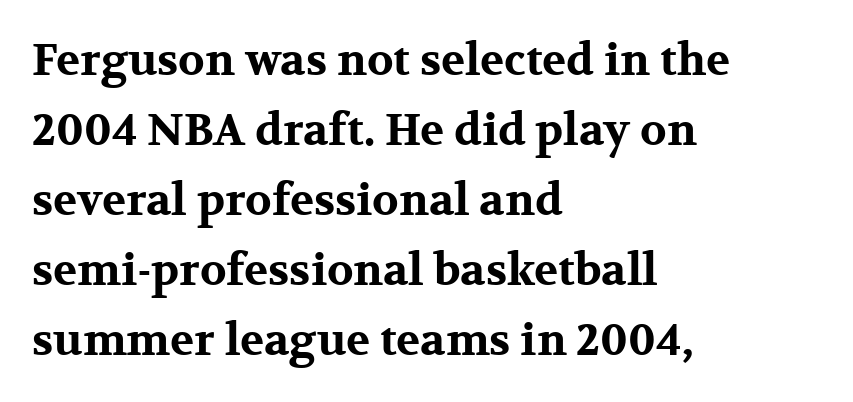
Q: Is the text bold? A: Yes.
Q: Is the text italic (slanted)? A: No, it is upright.
Q: Is the typeface a serif or a sans-serif typeface? A: Serif.
Q: Is the text underlined? A: No.
Q: How is the paragraph aligned? A: Left-aligned.
Q: Is the spacing between letters normal or unusually wide? A: Normal.
Q: Is the spacing between lines tight, normal or loose? A: Normal.
Q: Width (condensed, normal, or wide)? A: Wide.
Q: Stroke contrast? A: Medium.
Q: x-height? A: Medium.
Q: Monospaced? A: No.
